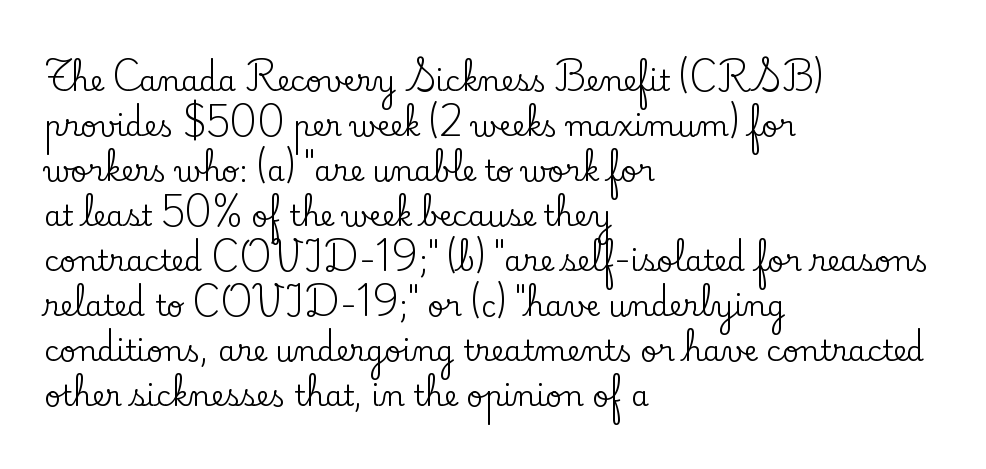
The image shows 29 px serif type, upright; set left-aligned, normal line spacing (1.55x), normal letter spacing, not underlined; low stroke contrast and a small x-height.
